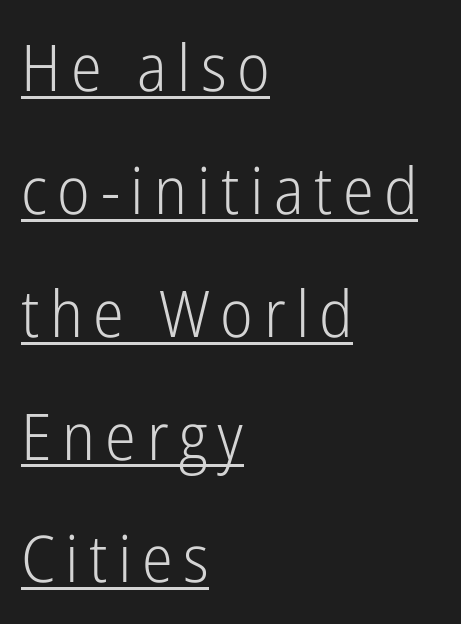
Q: Is the text bold? A: No.
Q: Is the text italic (slanted)? A: No, it is upright.
Q: Is the typeface a serif or a sans-serif typeface? A: Sans-serif.
Q: Is the text underlined? A: Yes.
Q: How is the paragraph aligned? A: Left-aligned.
Q: Width (condensed, normal, or wide)? A: Condensed.
Q: Stroke contrast? A: Low.
Q: x-height? A: Medium.
Q: Monospaced? A: No.
